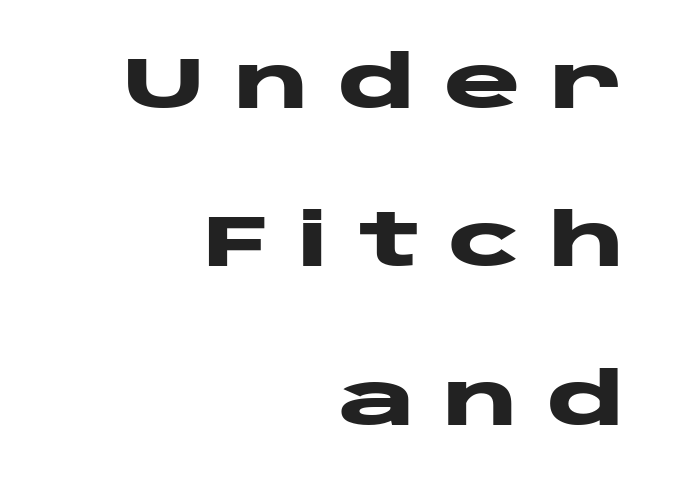
The lines in this sample share a right terminus and differ only in where they begin. You could not count columns in this text — the font is proportionally spaced. The face used here is rendered with a markedly widened letterfit. What weight is shown? A full bold with thick strokes. Horizontal bands of white between lines are thick stripes.
